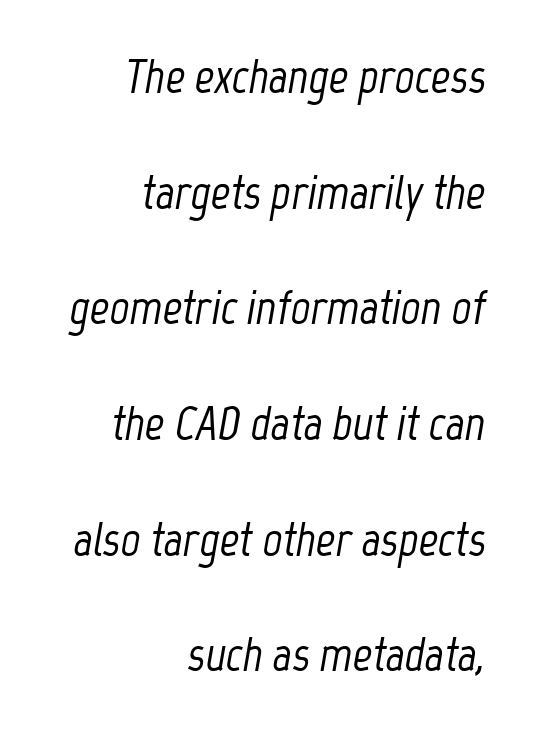
Q: Is the text italic (slanted)? A: Yes, it leans right by about 12 degrees.
Q: Is the text underlined? A: No.
Q: How is the paragraph aligned? A: Right-aligned.
Q: Is the spacing between letters normal or unusually wide? A: Normal.
Q: Is the spacing between lines tight, normal or loose? A: Loose.
Q: Width (condensed, normal, or wide)? A: Condensed.
Q: Stroke contrast? A: Low.
Q: x-height? A: Medium.
Q: Monospaced? A: No.
